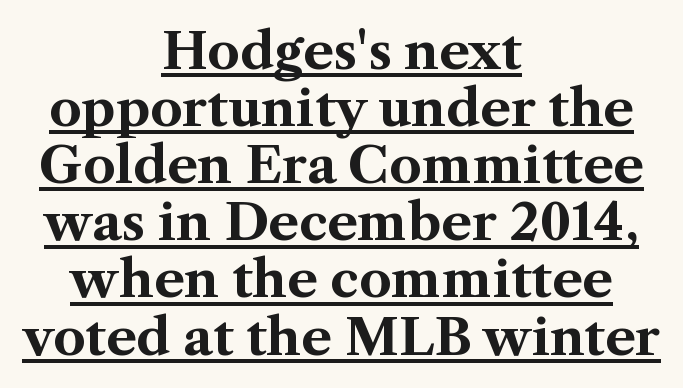
The image shows 51 px bold serif type, upright; set centered, tight line spacing (1.12x), normal letter spacing, underlined; medium stroke contrast and a medium x-height.
